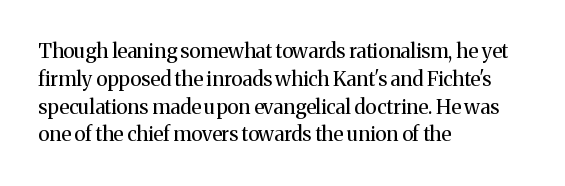
Q: Is the text bold? A: No.
Q: Is the text italic (slanted)? A: No, it is upright.
Q: Is the text underlined? A: No.
Q: How is the paragraph aligned? A: Left-aligned.
Q: Is the spacing between letters normal or unusually wide? A: Normal.
Q: Is the spacing between lines tight, normal or loose? A: Normal.
